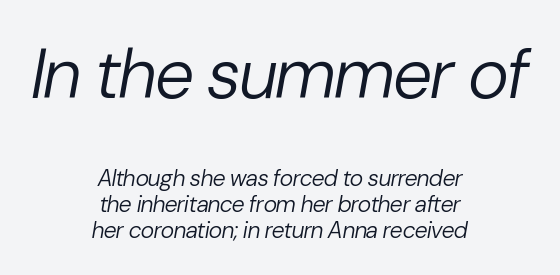
The image shows 70 px regular-weight type, italic (leaning right); set centered, tight line spacing (1.13x), normal letter spacing, not underlined; the first (top) block is 3.04x larger; low stroke contrast and a medium x-height.
